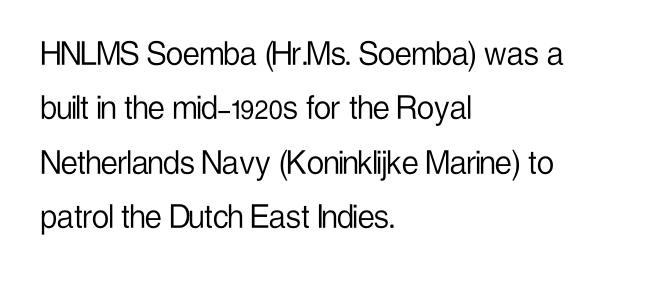
Q: Is the text bold? A: No.
Q: Is the text italic (slanted)? A: No, it is upright.
Q: Is the typeface a serif or a sans-serif typeface? A: Sans-serif.
Q: Is the text underlined? A: No.
Q: How is the paragraph aligned? A: Left-aligned.
Q: Is the spacing between letters normal or unusually wide? A: Normal.
Q: Is the spacing between lines tight, normal or loose? A: Normal.
Q: Width (condensed, normal, or wide)? A: Condensed.
Q: Stroke contrast? A: Low.
Q: x-height? A: Medium.
Q: Monospaced? A: No.
